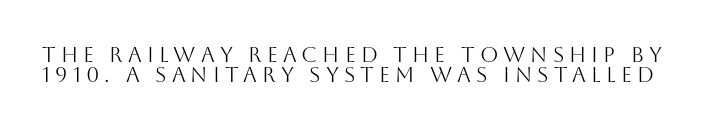
Honestly, there is no underline to notice here at all. Each word looks stretched out because of the extra space between its letters. Characters remain perfectly vertical along every line. The rendering uses a small line-height, squeezing the rows.
